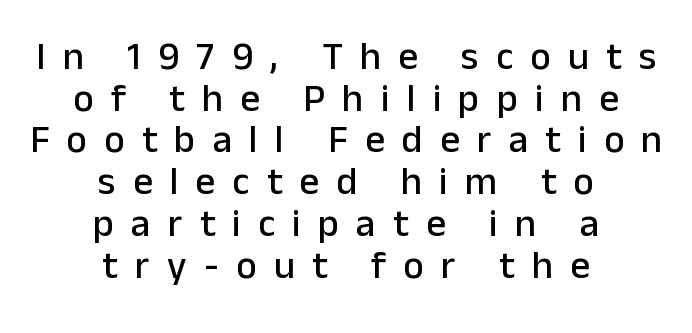
{"serif": "no", "italic": "no", "width": "normal", "stroke_contrast": "low", "x_height": "medium", "monospaced": "no", "underline": "no", "align": "center", "line_spacing": "tight", "line_spacing_ratio": 1.07, "letter_spacing": "wide", "letter_spacing_em": 0.44, "glyph_px": 39}
